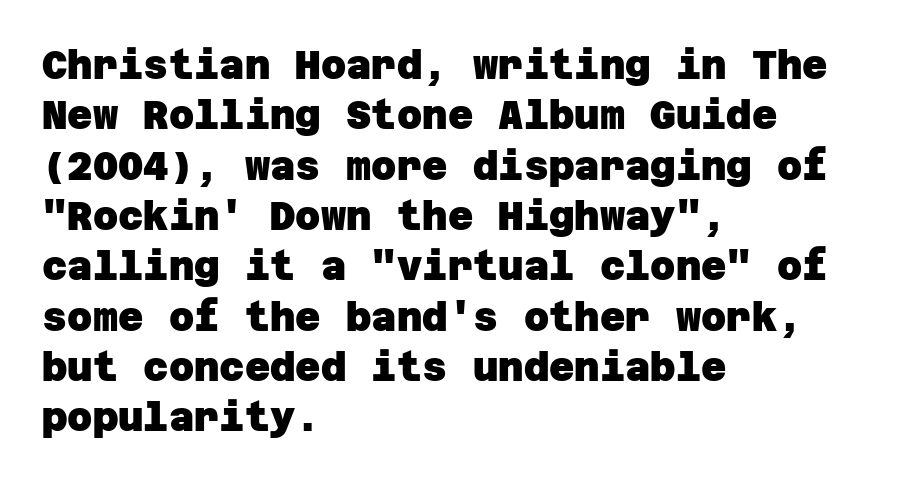
Q: Is the text bold? A: Yes.
Q: Is the typeface a serif or a sans-serif typeface? A: Sans-serif.
Q: Is the text underlined? A: No.
Q: How is the paragraph aligned? A: Left-aligned.
Q: Is the spacing between letters normal or unusually wide? A: Normal.
Q: Is the spacing between lines tight, normal or loose? A: Normal.
Q: Width (condensed, normal, or wide)? A: Normal.
Q: Stroke contrast? A: Low.
Q: x-height? A: Large.
